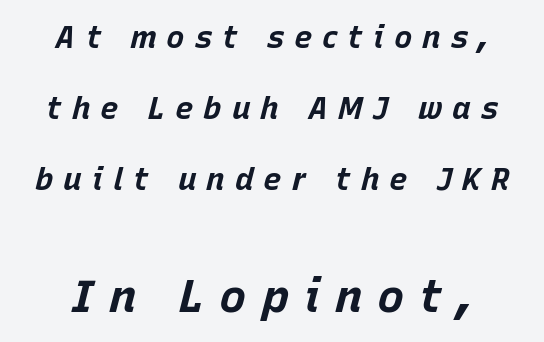
The image shows 46 px bold type, italic (leaning right); set loose line spacing (2.29x), unusually wide letter spacing (+0.32 em), not underlined; the second (bottom) block is 1.48x larger; low stroke contrast and a large x-height.
